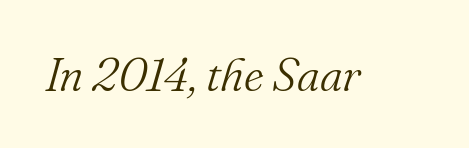
Q: Is the text bold? A: No.
Q: Is the text italic (slanted)? A: Yes, it leans right by about 16 degrees.
Q: Is the typeface a serif or a sans-serif typeface? A: Serif.
Q: Is the text underlined? A: No.
Q: Is the spacing between letters normal or unusually wide? A: Normal.
Q: Width (condensed, normal, or wide)? A: Normal.
Q: Stroke contrast? A: Medium.
Q: x-height? A: Small.
Q: Monospaced? A: No.
